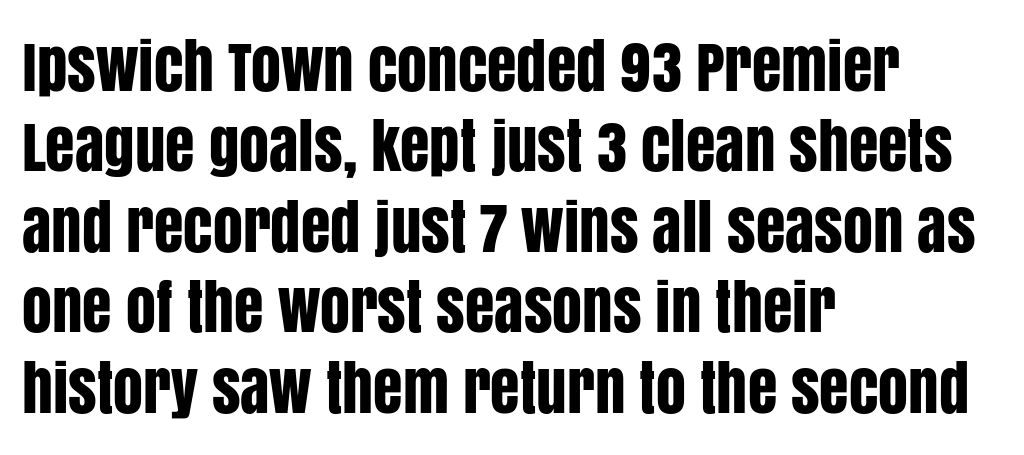
{"serif": "no", "italic": "no", "width": "condensed", "stroke_contrast": "low", "x_height": "large", "monospaced": "no", "underline": "no", "align": "left", "line_spacing": "normal", "line_spacing_ratio": 1.34, "letter_spacing": "normal", "letter_spacing_em": 0.0, "glyph_px": 60}
